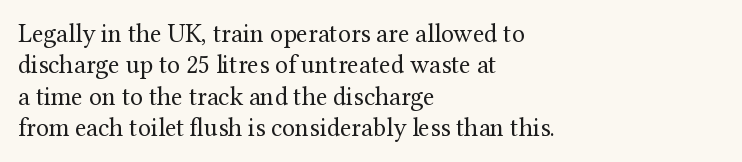
Q: Is the text bold? A: No.
Q: Is the text italic (slanted)? A: No, it is upright.
Q: Is the text underlined? A: No.
Q: How is the paragraph aligned? A: Left-aligned.
Q: Is the spacing between letters normal or unusually wide? A: Normal.
